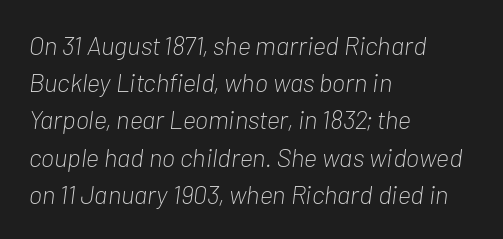
The image shows 26 px text type, italic (leaning right); set left-aligned, normal line spacing (1.43x), normal letter spacing, not underlined.
